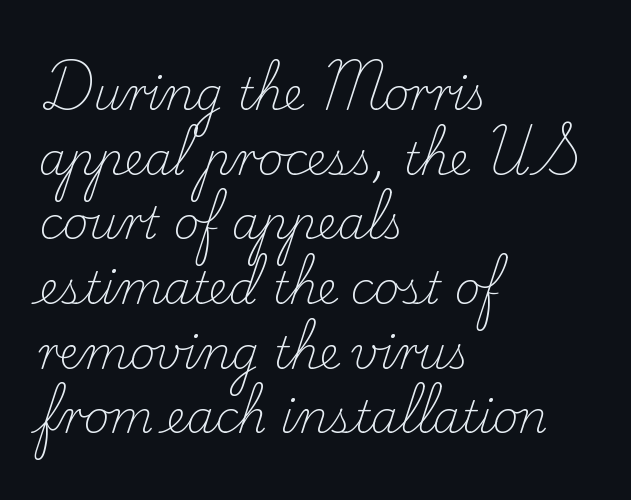
Q: Is the text bold? A: No.
Q: Is the text italic (slanted)? A: Yes.
Q: Is the typeface a serif or a sans-serif typeface? A: Serif.
Q: Is the text underlined? A: No.
Q: How is the paragraph aligned? A: Left-aligned.
Q: Is the spacing between letters normal or unusually wide? A: Normal.
Q: Is the spacing between lines tight, normal or loose? A: Normal.
Q: Width (condensed, normal, or wide)? A: Normal.
Q: Stroke contrast? A: Low.
Q: x-height? A: Small.
Q: Monospaced? A: No.
